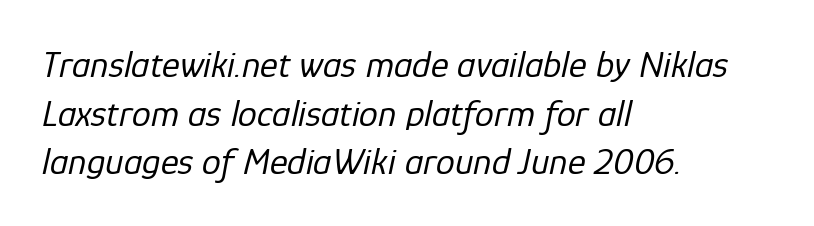
{"italic": "yes", "lean": "right", "slant_degrees": 12, "bold": "no", "weight": "regular", "width": "normal", "stroke_contrast": "low", "x_height": "medium", "monospaced": "no", "underline": "no", "align": "left", "line_spacing": "normal", "line_spacing_ratio": 1.28, "letter_spacing": "normal", "letter_spacing_em": 0.0, "glyph_px": 38}
